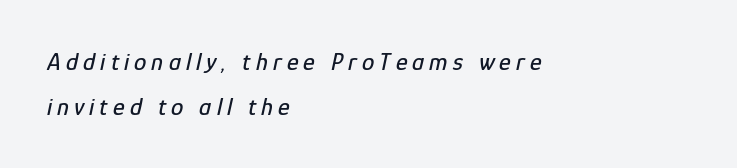
Q: Is the text italic (slanted)? A: Yes, it leans right by about 12 degrees.
Q: Is the text underlined? A: No.
Q: How is the paragraph aligned? A: Left-aligned.
Q: Is the spacing between letters normal or unusually wide? A: Unusually wide.
